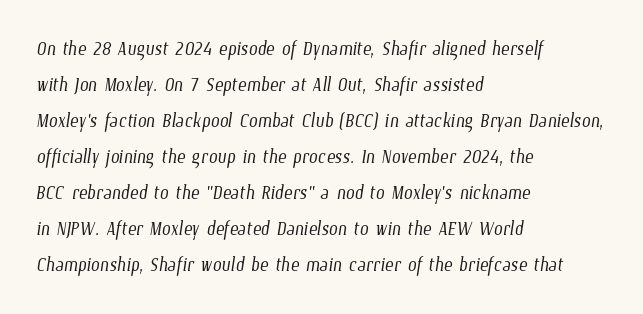
Evenly set lines give the paragraph a standard silhouette. Stems and bowls with no extra thickness — not bold. Line beginnings align vertically; line endings do not. This rendering features lettering with no underline. Words appear dense and cohesive because spacing is normal.
